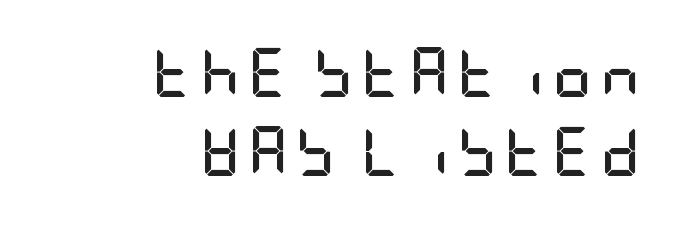
The image shows 49 px semibold, condensed sans-serif type, upright; set right-aligned, normal line spacing (1.62x), not underlined; low stroke contrast and a large x-height.
